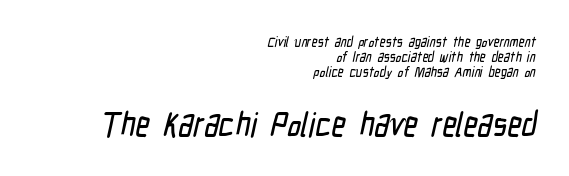
Typesetter's note — lower block bumped up in size, upper block left smaller. Which margin do the lines hug? The right one — the left edge is uneven. Whoever set this chose condensed vertical rhythm over breathing room. Character widths vary here, with narrow letters taking less room than wide ones. You can tell from the bare stems that sans-serif type was used. The foot of each line stays bare and open.
